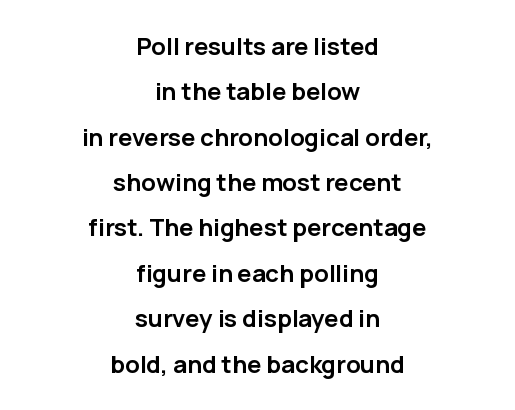
Lines of text with bare space underneath. Compared with an ordinary text face, these strokes are far heavier — a full bold. Reading down the block, each line starts at a different indent, mirrored at its end. The letters stand straight up with perfectly vertical stems. Here the glyphs are tracked normally, forming tight word shapes.
